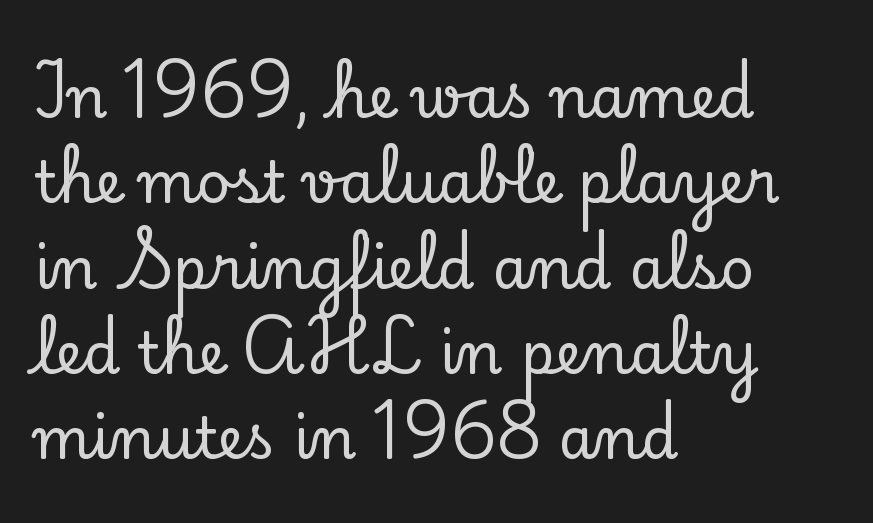
The image shows 58 px serif type, upright; set left-aligned, normal line spacing (1.47x), normal letter spacing, not underlined; low stroke contrast and a small x-height.
